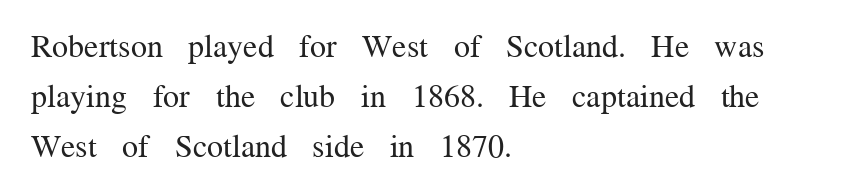
Q: Is the text bold? A: No.
Q: Is the text italic (slanted)? A: No, it is upright.
Q: Is the typeface a serif or a sans-serif typeface? A: Serif.
Q: Is the text underlined? A: No.
Q: How is the paragraph aligned? A: Left-aligned.
Q: Is the spacing between letters normal or unusually wide? A: Normal.
Q: Is the spacing between lines tight, normal or loose? A: Normal.
Q: Width (condensed, normal, or wide)? A: Normal.
Q: Stroke contrast? A: Medium.
Q: x-height? A: Medium.
Q: Monospaced? A: No.
